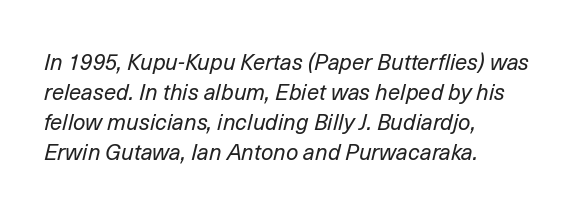
Q: Is the text bold? A: No.
Q: Is the text italic (slanted)? A: Yes, it leans right by about 14 degrees.
Q: Is the text underlined? A: No.
Q: How is the paragraph aligned? A: Left-aligned.
Q: Is the spacing between letters normal or unusually wide? A: Normal.
Q: Is the spacing between lines tight, normal or loose? A: Normal.
